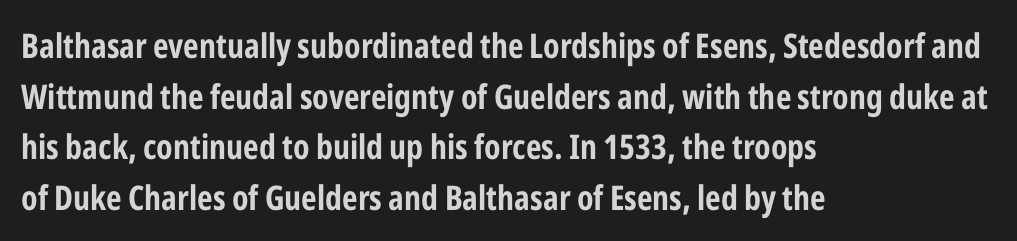
{"serif": "no", "italic": "no", "width": "condensed", "stroke_contrast": "low", "x_height": "medium", "monospaced": "no", "underline": "no", "align": "left", "line_spacing": "normal", "line_spacing_ratio": 1.49, "letter_spacing": "normal", "letter_spacing_em": 0.0, "glyph_px": 34}
